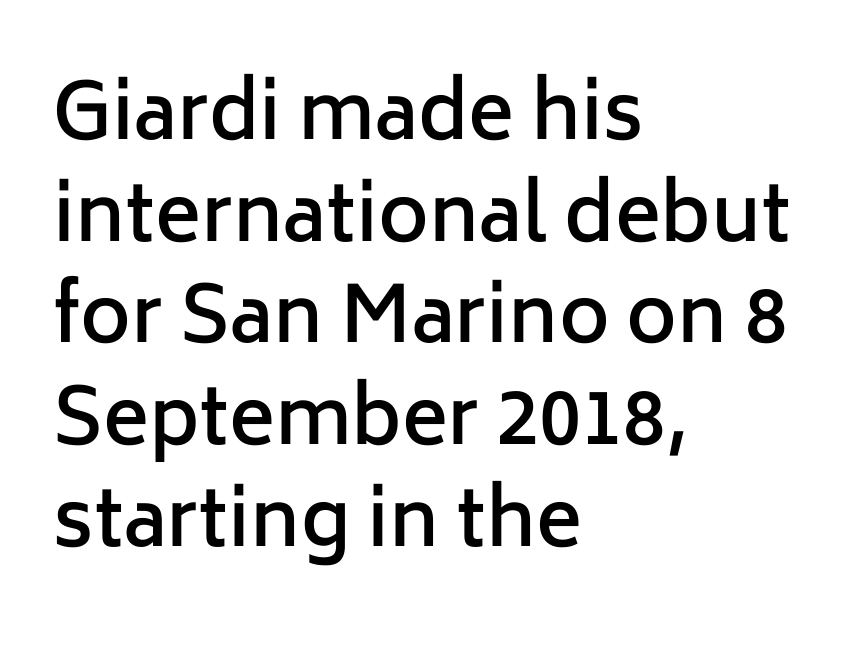
The font is running at a semibold setting, under full bold. Is there much room between lines? A standard amount, neither cramped nor airy. Character widths vary here, with narrow letters taking less room than wide ones. Line starts are locked; line ends wander. What kind of face is this? One without serifs — a sans. Tall strokes in this sample are plumb rather than angled.
